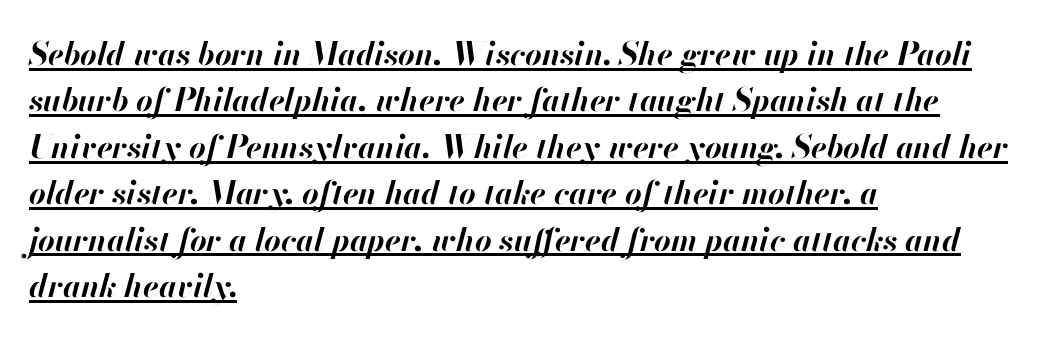
{"italic": "yes", "lean": "right", "slant_degrees": 13, "bold": "yes", "weight": "bold", "width": "normal", "stroke_contrast": "high", "x_height": "small", "monospaced": "no", "underline": "yes", "align": "left", "line_spacing": "normal", "line_spacing_ratio": 1.45, "letter_spacing": "normal", "letter_spacing_em": 0.0, "glyph_px": 32}
